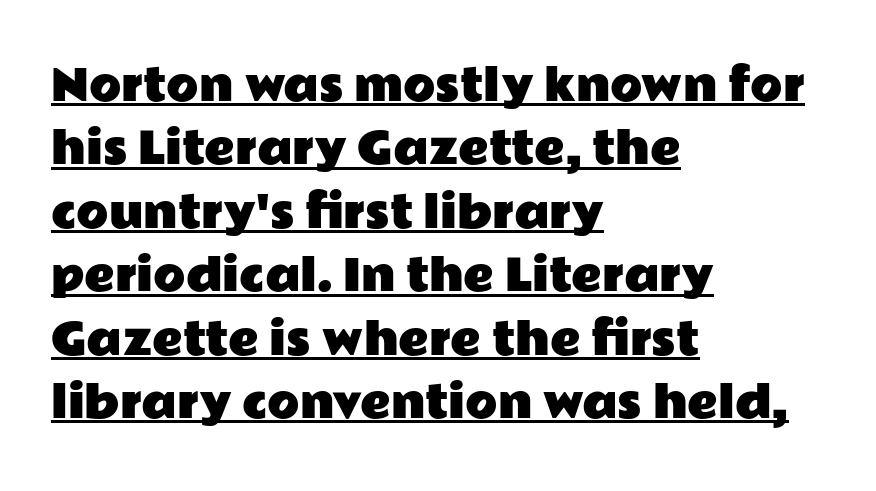
Q: Is the text italic (slanted)? A: No, it is upright.
Q: Is the typeface a serif or a sans-serif typeface? A: Sans-serif.
Q: Is the text underlined? A: Yes.
Q: How is the paragraph aligned? A: Left-aligned.
Q: Is the spacing between letters normal or unusually wide? A: Normal.
Q: Is the spacing between lines tight, normal or loose? A: Normal.
Q: Width (condensed, normal, or wide)? A: Wide.
Q: Stroke contrast? A: Low.
Q: x-height? A: Medium.
Q: Monospaced? A: No.
